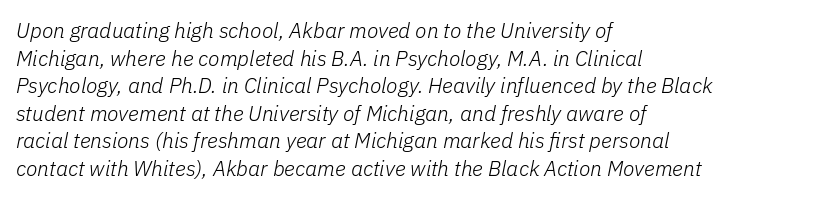
{"italic": "yes", "lean": "right", "slant_degrees": 11, "bold": "no", "underline": "no", "align": "left", "line_spacing": "normal", "line_spacing_ratio": 1.31, "letter_spacing": "normal", "letter_spacing_em": 0.0, "glyph_px": 21}
